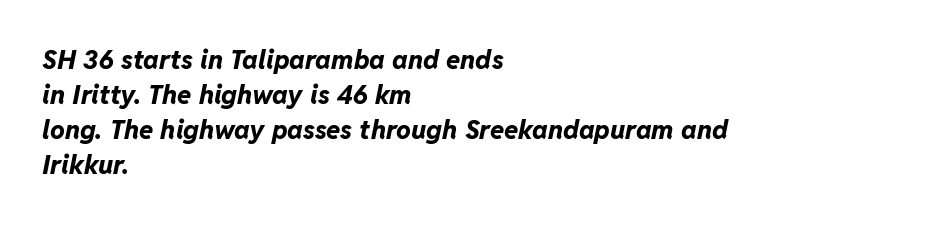
The image shows 26 px bold type, italic (leaning right); set left-aligned, normal line spacing (1.35x), normal letter spacing, not underlined.
